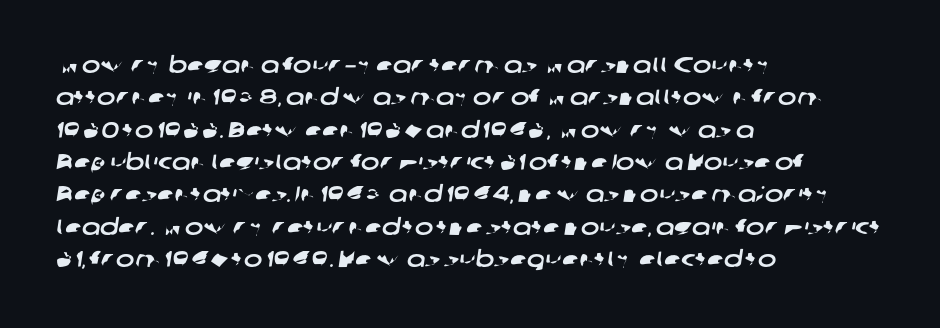
Q: Is the text underlined? A: No.
Q: How is the paragraph aligned? A: Left-aligned.
Q: Is the spacing between letters normal or unusually wide? A: Normal.
Q: Is the spacing between lines tight, normal or loose? A: Normal.
